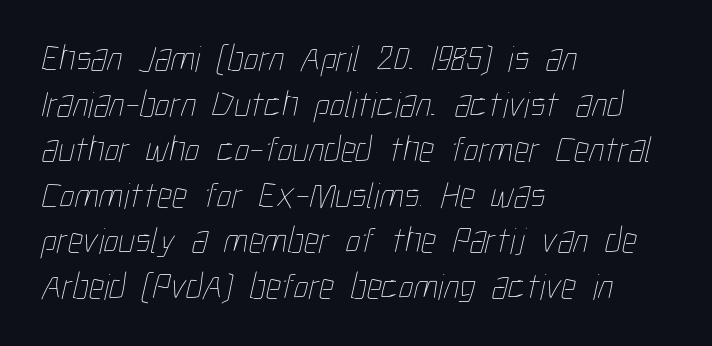
The setting favours the left margin, as ordinary paragraphs usually do. The letterforms sit at book weight or below. The letters sit at their default tracking, neither squeezed nor spread. The face used here is proportionally spaced, like ordinary book or web type. The area under the type is left untouched.
